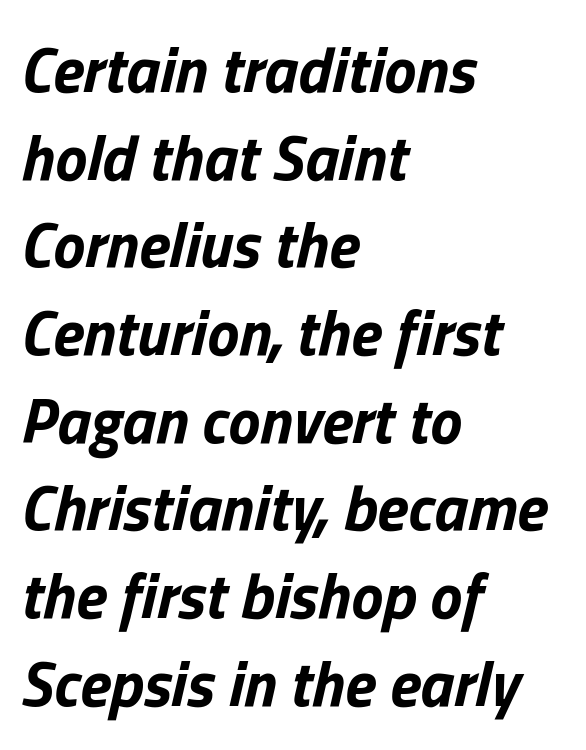
The image shows 64 px bold type, italic (leaning right); set left-aligned, normal line spacing (1.37x), normal letter spacing, not underlined; low stroke contrast and a medium x-height.
